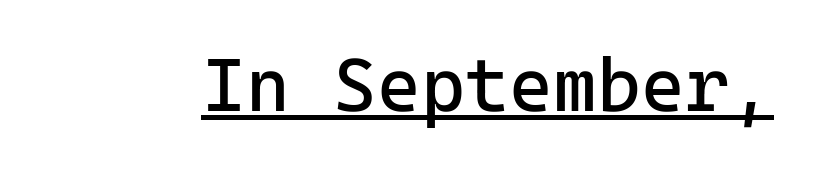
{"serif": "no", "italic": "no", "bold": "no", "weight": "regular", "width": "normal", "stroke_contrast": "low", "x_height": "medium", "monospaced": "yes", "underline": "yes", "letter_spacing": "normal", "letter_spacing_em": 0.0, "glyph_px": 75}
